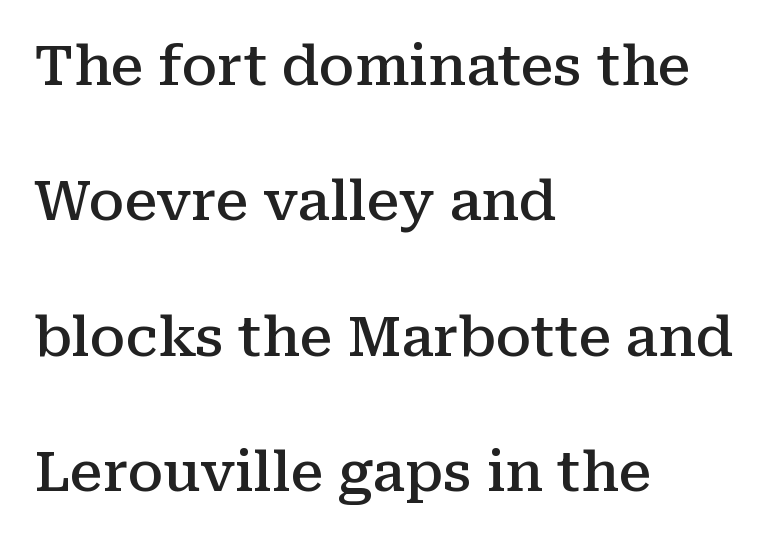
This is serif lettering, the kind often seen in printed books. In terms of letterspacing, this is plain default setting. Unlike italic type, these characters show no tilt at all. Descenders hang freely into open space. The space between consecutive lines is lavish. You could not count columns in this text — the font is proportionally spaced.
